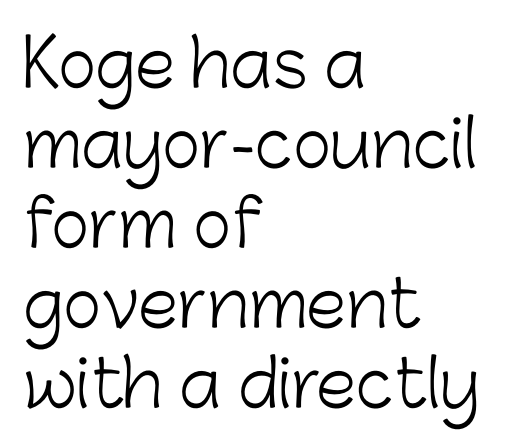
{"serif": "no", "italic": "no", "bold": "no", "weight": "light", "width": "normal", "stroke_contrast": "low", "x_height": "medium", "monospaced": "no", "underline": "no", "align": "left", "line_spacing_ratio": 1.23, "letter_spacing": "normal", "letter_spacing_em": 0.0, "glyph_px": 65}
